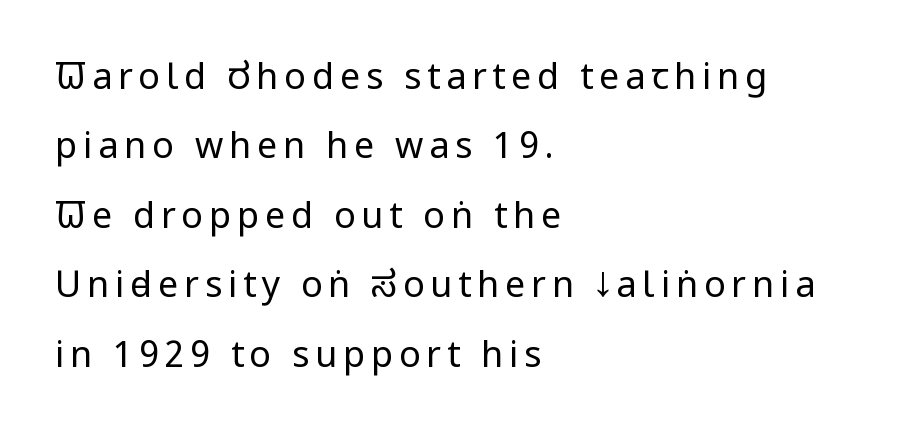
The image shows 36 px regular-weight, condensed sans-serif type, upright; set left-aligned, loose line spacing (1.93x), not underlined; low stroke contrast and a large x-height.
